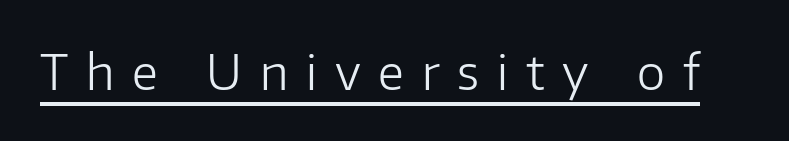
The image shows 48 px light sans-serif type, upright; set unusually wide letter spacing (+0.37 em), underlined; low stroke contrast and a medium x-height.
